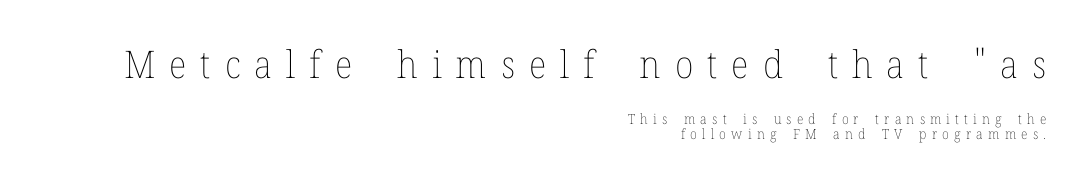
The image shows 38 px thin type, upright; set right-aligned, tight line spacing (1.05x), unusually wide letter spacing (+0.37 em), not underlined; the first (top) block is 2.71x larger; low stroke contrast and a medium x-height.
